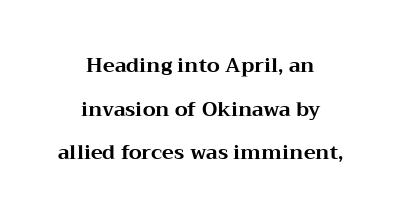
The image shows 20 px bold type, upright; set centered, loose line spacing (2.18x), normal letter spacing, not underlined.
